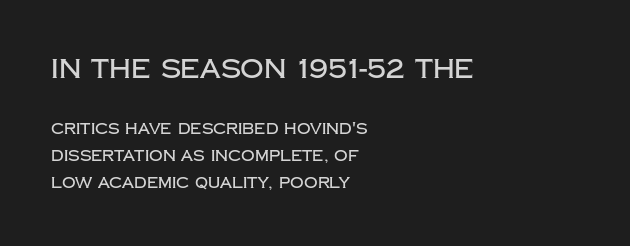
Q: Is the text italic (slanted)? A: No, it is upright.
Q: Is the text underlined? A: No.
Q: How is the paragraph aligned? A: Left-aligned.
Q: Is the spacing between letters normal or unusually wide? A: Normal.
Q: Which block of text is set in a larger size, the first (top) or the second (bottom)? A: The first (top) one.
